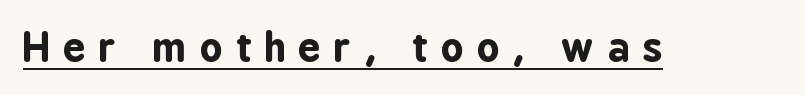
Q: Is the text bold? A: Yes.
Q: Is the text italic (slanted)? A: No, it is upright.
Q: Is the typeface a serif or a sans-serif typeface? A: Sans-serif.
Q: Is the text underlined? A: Yes.
Q: Is the spacing between letters normal or unusually wide? A: Unusually wide.
Q: Width (condensed, normal, or wide)? A: Condensed.
Q: Stroke contrast? A: Low.
Q: x-height? A: Medium.
Q: Monospaced? A: No.
